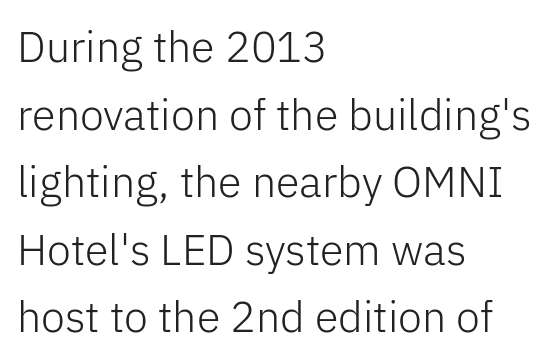
{"serif": "no", "italic": "no", "bold": "no", "weight": "light", "width": "normal", "stroke_contrast": "low", "x_height": "medium", "monospaced": "no", "underline": "no", "align": "left", "line_spacing": "normal", "line_spacing_ratio": 1.57, "letter_spacing": "normal", "letter_spacing_em": 0.0, "glyph_px": 43}
